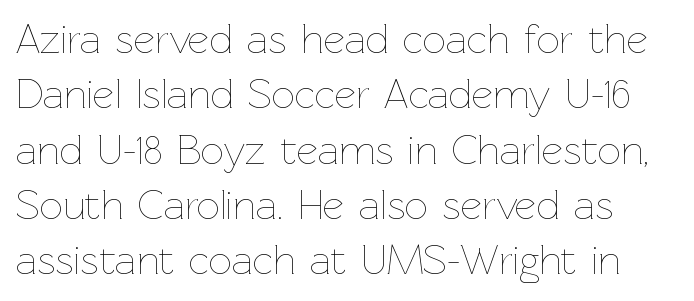
What's the leading like? Ordinary, nothing unusual. The rendering uses natural spacing where letterforms have individual widths. Stem width sits at or under what a default text font uses. Words float on clear page, feet unadorned. Every character sits straight up, as roman type does. Inter-character spacing is left at the font's built-in metrics.
